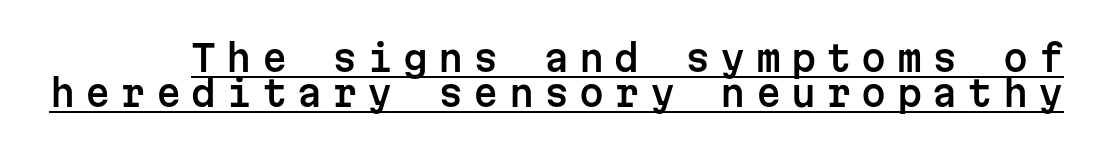
Q: Is the text italic (slanted)? A: No, it is upright.
Q: Is the typeface a serif or a sans-serif typeface? A: Sans-serif.
Q: Is the text underlined? A: Yes.
Q: Is the spacing between letters normal or unusually wide? A: Unusually wide.
Q: Is the spacing between lines tight, normal or loose? A: Tight.
Q: Width (condensed, normal, or wide)? A: Normal.
Q: Stroke contrast? A: Low.
Q: x-height? A: Medium.
Q: Monospaced? A: Yes.
